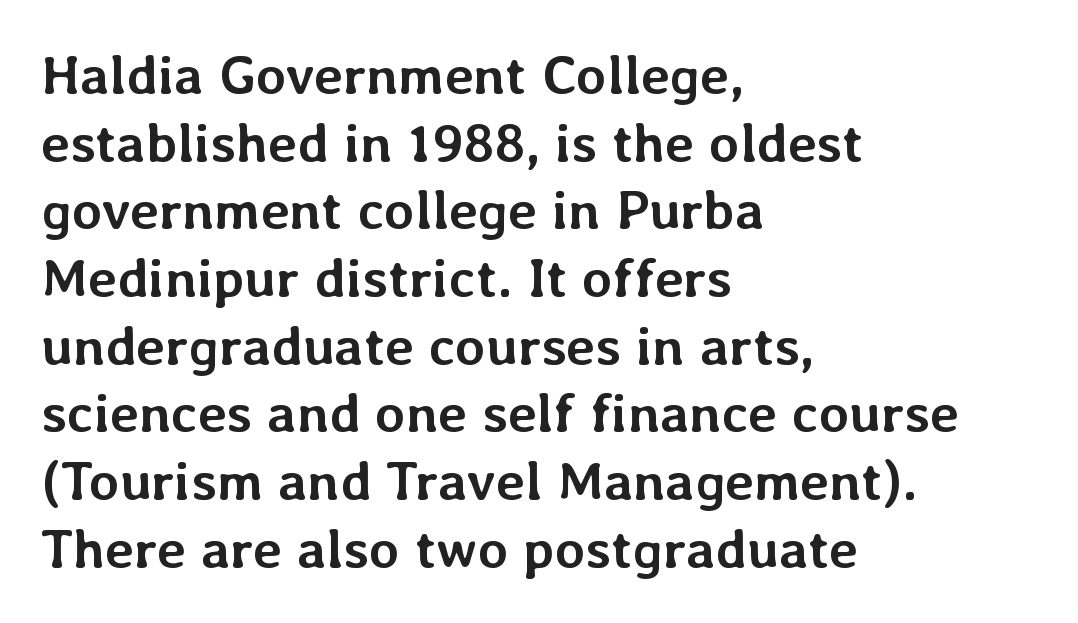
{"italic": "no", "bold": "yes", "weight": "semibold", "width": "normal", "stroke_contrast": "low", "x_height": "medium", "monospaced": "no", "underline": "no", "align": "left", "line_spacing_ratio": 1.23, "letter_spacing": "normal", "letter_spacing_em": 0.0, "glyph_px": 55}
